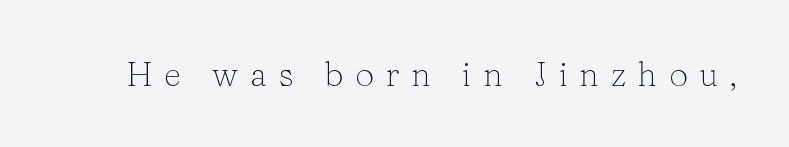
{"serif": "yes", "italic": "no", "bold": "no", "weight": "light", "width": "normal", "stroke_contrast": "low", "x_height": "medium", "monospaced": "no", "underline": "no", "letter_spacing": "wide", "letter_spacing_em": 0.34, "glyph_px": 34}
